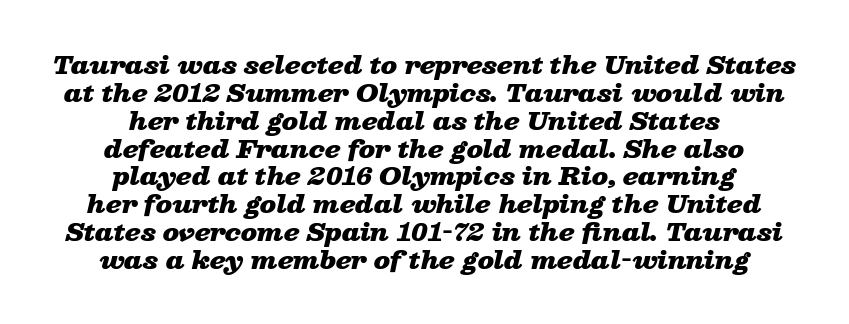
Chunky letters — that's bold for sure. Characters are canted at an angle relative to the baseline's perpendicular. Check under the words: just untouched page. Honestly, the letter spacing is just normal — you wouldn't notice it. The passage is arranged like a title page — every line centered.
